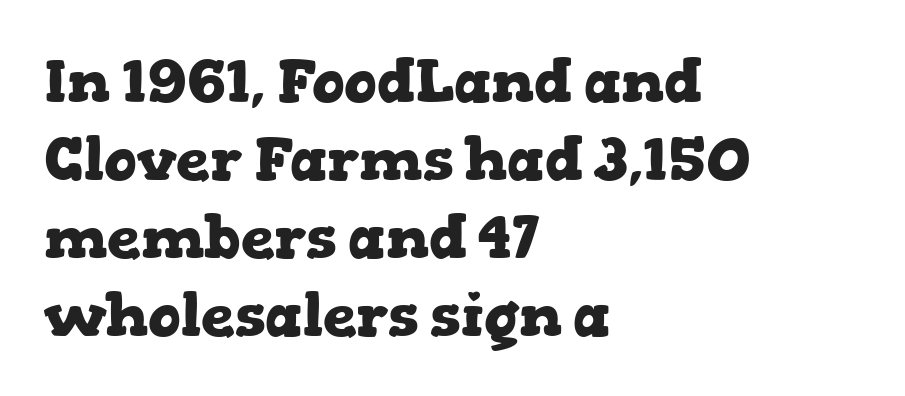
In CSS terms this would be text-align: left. Descenders are the only things crossing below the line. Strong, thick strokes mark this as bold type. Do the letters lean? They stand straight. These lines are rendered in a variable-pitch font. Students, observe: this is what conventionally led text looks like.
